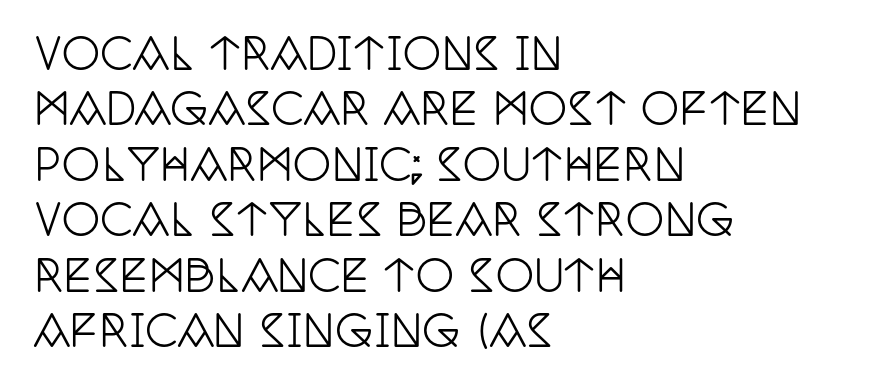
{"serif": "yes", "italic": "no", "width": "condensed", "stroke_contrast": "low", "x_height": "large", "monospaced": "no", "underline": "no", "align": "left", "line_spacing": "normal", "line_spacing_ratio": 1.29, "letter_spacing": "normal", "letter_spacing_em": 0.0, "glyph_px": 43}
